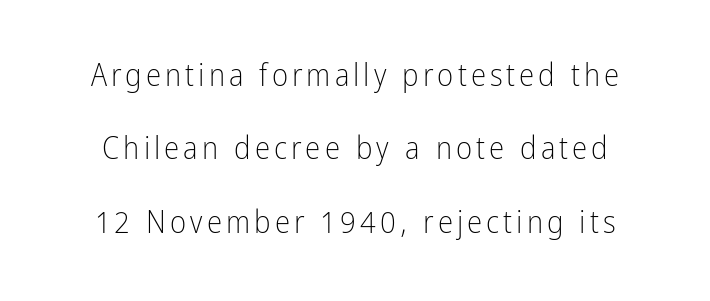
The image shows 31 px light, condensed sans-serif type, upright; set loose line spacing (2.37x), not underlined; low stroke contrast and a medium x-height.
